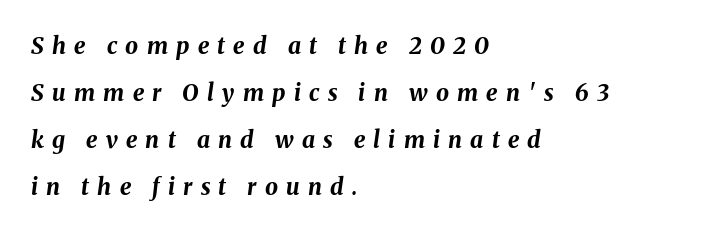
The image shows 23 px bold type, italic (leaning right); set left-aligned, loose line spacing (2.05x), unusually wide letter spacing (+0.36 em), not underlined.
